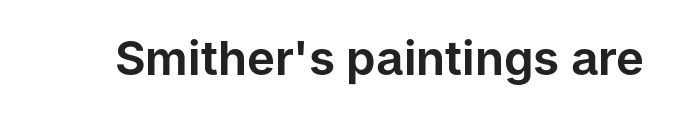
Q: Is the text italic (slanted)? A: No, it is upright.
Q: Is the typeface a serif or a sans-serif typeface? A: Sans-serif.
Q: Is the text underlined? A: No.
Q: Is the spacing between letters normal or unusually wide? A: Normal.
Q: Width (condensed, normal, or wide)? A: Normal.
Q: Stroke contrast? A: Low.
Q: x-height? A: Medium.
Q: Monospaced? A: No.
